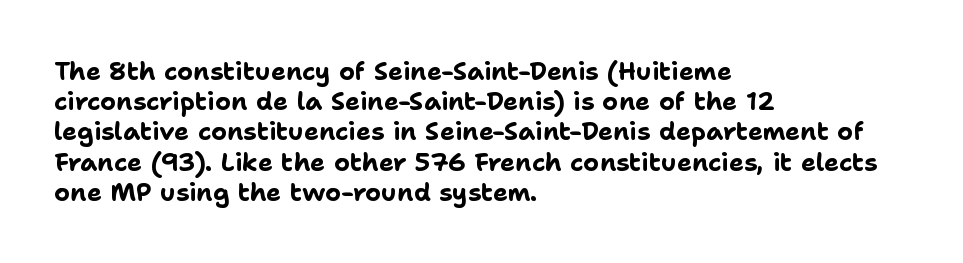
{"italic": "no", "bold": "yes", "underline": "no", "align": "left", "line_spacing_ratio": 1.21, "letter_spacing": "normal", "letter_spacing_em": 0.0, "glyph_px": 25}
